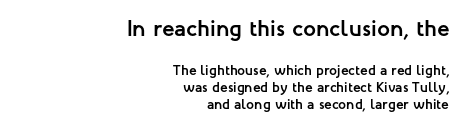
The image shows 23 px bold type, upright; set right-aligned, line spacing 1.21x, normal letter spacing, not underlined; the first (top) block is 1.64x larger.
